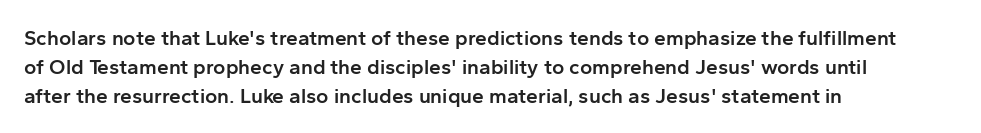
{"italic": "no", "bold": "semi", "underline": "no", "align": "left", "line_spacing": "normal", "line_spacing_ratio": 1.38, "letter_spacing": "normal", "letter_spacing_em": 0.0, "glyph_px": 21}
